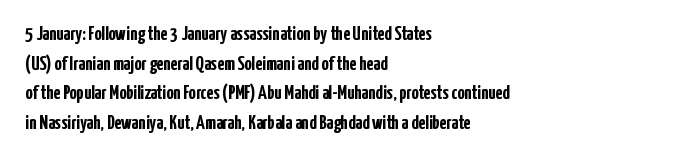
{"italic": "no", "bold": "yes", "underline": "no", "align": "left", "line_spacing": "normal", "line_spacing_ratio": 1.48, "letter_spacing": "normal", "letter_spacing_em": 0.0, "glyph_px": 20}
